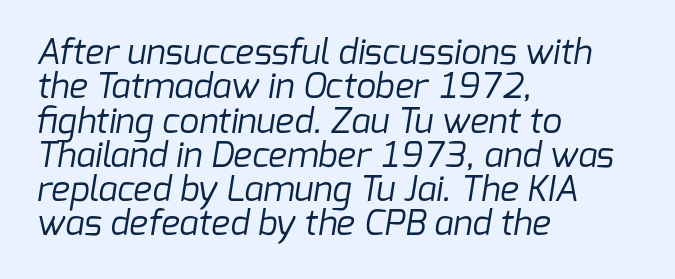
{"serif": "no", "bold": "no", "weight": "regular", "width": "normal", "stroke_contrast": "low", "x_height": "medium", "monospaced": "no", "underline": "no", "align": "left", "line_spacing": "tight", "line_spacing_ratio": 0.98, "letter_spacing": "normal", "letter_spacing_em": 0.0, "glyph_px": 35}
